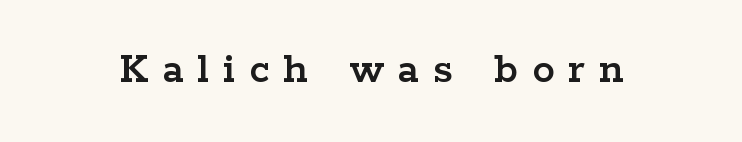
{"serif": "yes", "italic": "no", "width": "wide", "stroke_contrast": "low", "x_height": "medium", "monospaced": "no", "underline": "no", "letter_spacing": "wide", "letter_spacing_em": 0.31, "glyph_px": 45}
